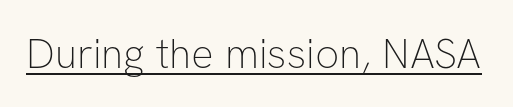
The lettering holds an erect, upright posture throughout. The line texture is even and compact thanks to regular tracking. Each stroke keeps to a modest, everyday thickness or less. The face used here appears with an underline applied. Examine the stroke ends and you'll find no serifs. You could not count columns in this text — the font is proportionally spaced.
